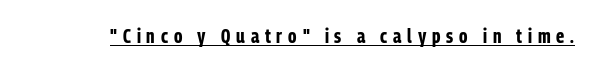
Q: Is the text bold? A: Yes.
Q: Is the text italic (slanted)? A: No, it is upright.
Q: Is the text underlined? A: Yes.
Q: Is the spacing between letters normal or unusually wide? A: Unusually wide.
